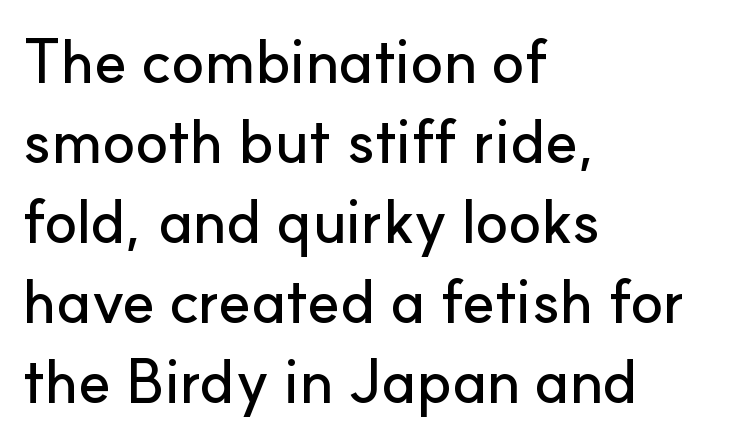
Q: Is the text italic (slanted)? A: No, it is upright.
Q: Is the typeface a serif or a sans-serif typeface? A: Sans-serif.
Q: Is the text underlined? A: No.
Q: How is the paragraph aligned? A: Left-aligned.
Q: Is the spacing between letters normal or unusually wide? A: Normal.
Q: Is the spacing between lines tight, normal or loose? A: Normal.
Q: Width (condensed, normal, or wide)? A: Normal.
Q: Stroke contrast? A: Low.
Q: x-height? A: Small.
Q: Monospaced? A: No.
